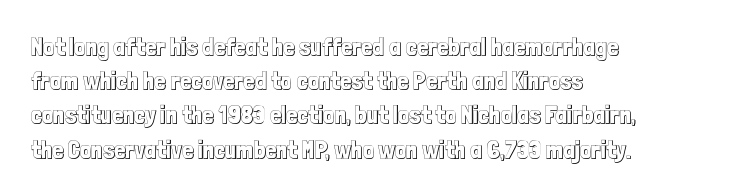
The image shows 25 px text type, upright; set left-aligned, normal line spacing (1.37x), normal letter spacing, not underlined.
